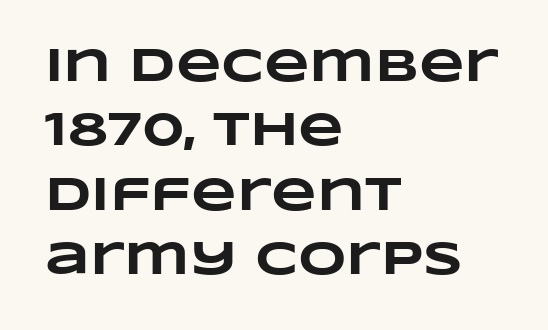
The rendering uses a bold face; every stroke is thick and dark. Does the copy run flush right? No — it runs flush left. Default kerning and tracking; the words read as compact shapes. Students, observe: this is what conventionally led text looks like.
